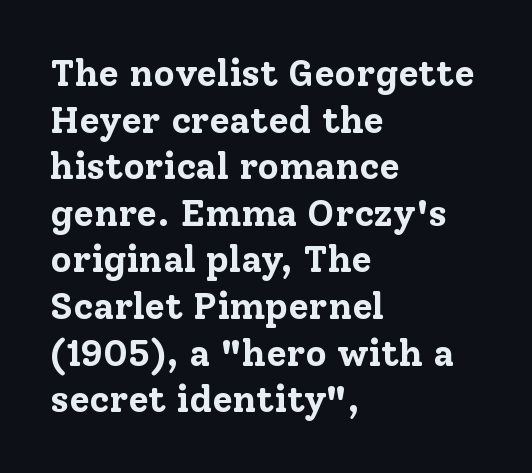
{"serif": "yes", "italic": "no", "bold": "yes", "weight": "bold", "width": "normal", "stroke_contrast": "low", "x_height": "medium", "monospaced": "no", "underline": "no", "align": "left", "line_spacing": "normal", "line_spacing_ratio": 1.26, "letter_spacing": "normal", "letter_spacing_em": 0.0, "glyph_px": 37}
